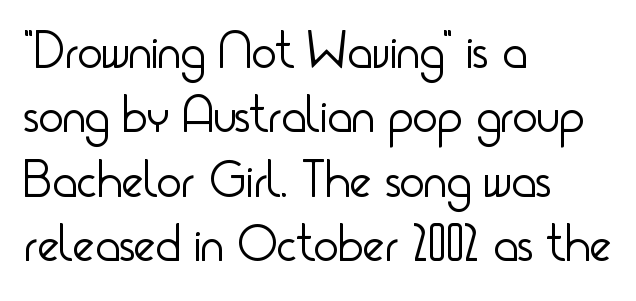
The rag falls on the right side of this text block. A typesetter would call this proportional, since set widths differ per character. The line texture is even and compact thanks to regular tracking. Check the space under the baseline: it is left empty. The typeface has the unassuming heft of standard copy or less. Notice how the stems are strictly vertical — no italics here.
